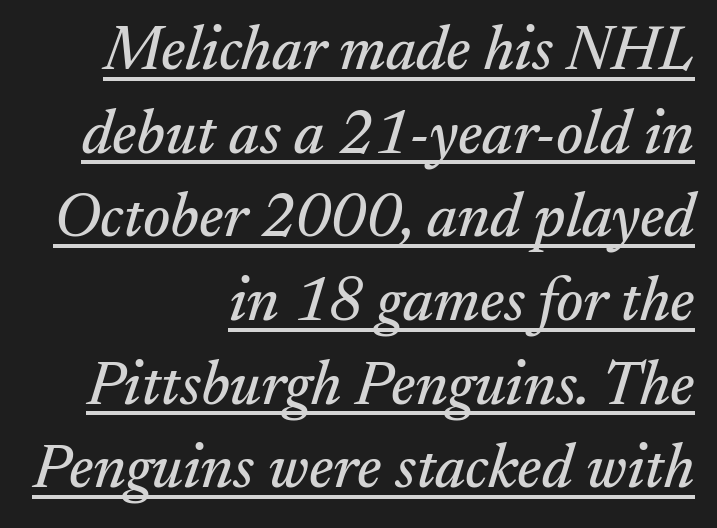
{"serif": "yes", "italic": "yes", "lean": "right", "slant_degrees": 17, "width": "normal", "stroke_contrast": "medium", "x_height": "small", "monospaced": "no", "underline": "yes", "align": "right", "line_spacing": "normal", "line_spacing_ratio": 1.35, "letter_spacing": "normal", "letter_spacing_em": 0.0, "glyph_px": 62}
